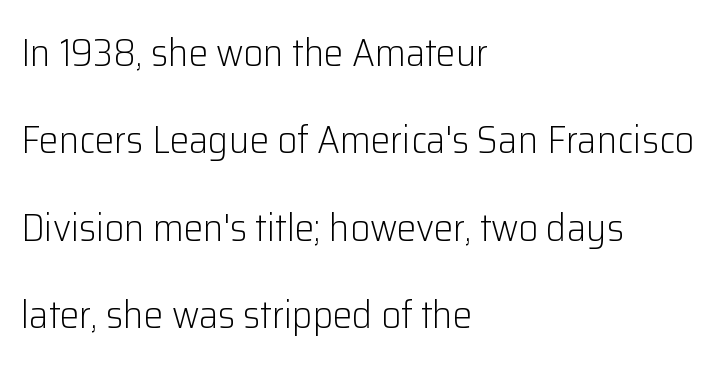
The image shows 39 px light sans-serif type, upright; set left-aligned, loose line spacing (2.24x), normal letter spacing, not underlined; low stroke contrast and a medium x-height.
